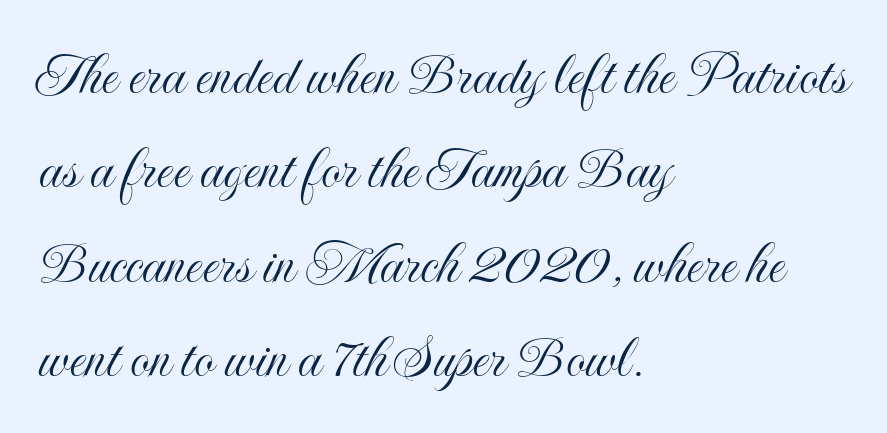
Q: Is the text italic (slanted)? A: Yes.
Q: Is the text underlined? A: No.
Q: How is the paragraph aligned? A: Left-aligned.
Q: Is the spacing between letters normal or unusually wide? A: Normal.
Q: Is the spacing between lines tight, normal or loose? A: Normal.
Q: Width (condensed, normal, or wide)? A: Condensed.
Q: x-height? A: Small.
Q: Monospaced? A: No.
